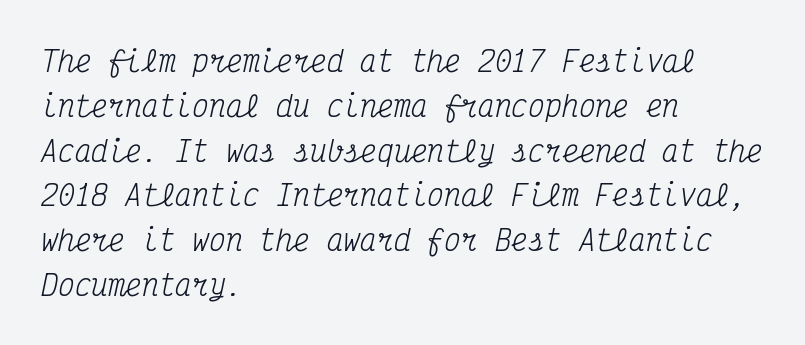
There is no visible air inserted between adjacent glyphs. An italicized treatment has been applied to the whole sample. Students, observe: this is what conventionally led text looks like. Serifs: yes, visible at the terminals of the letterforms. These lines are set flush left with a ragged right edge. Is this a fixed-width face? Yes — each glyph sits in an identical cell.
